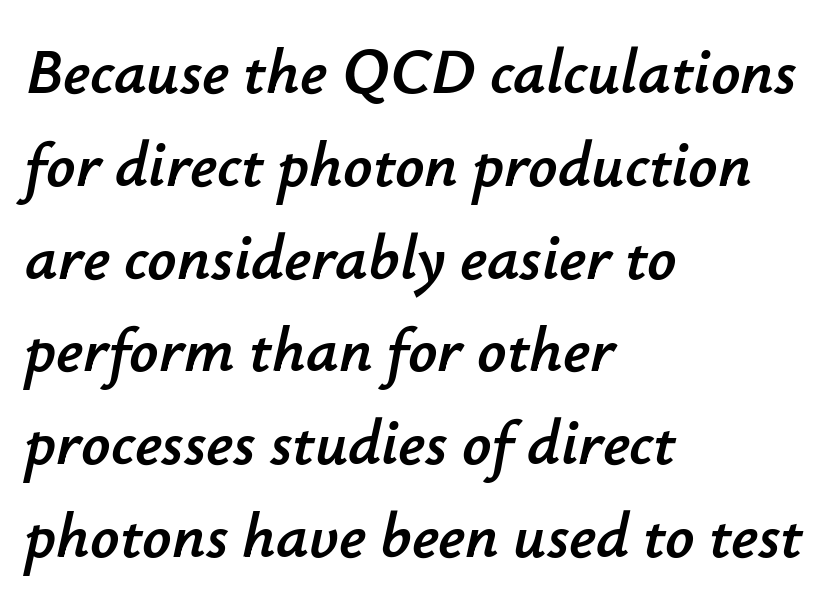
Nothing unusual about the tracking: characters are spaced as the font intends. Each line starts at the same left margin while the right side varies. Emphasis-style slanted type is in use. What's the leading like? Ordinary, nothing unusual.
